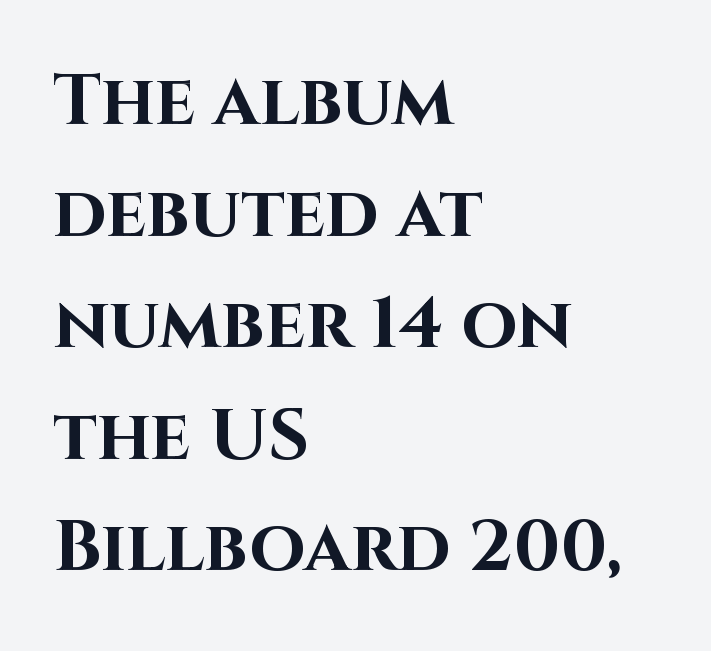
The image shows 72 px bold sans-serif type, upright; set left-aligned, normal line spacing (1.55x), normal letter spacing, not underlined; high stroke contrast and a large x-height.
